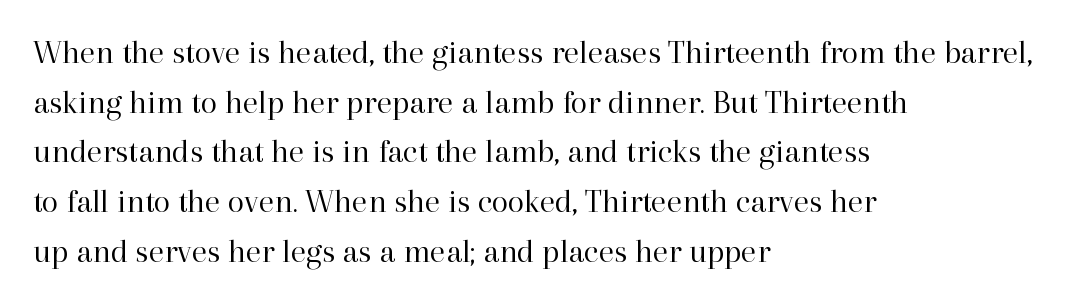
Q: Is the text bold? A: No.
Q: Is the text italic (slanted)? A: No, it is upright.
Q: Is the typeface a serif or a sans-serif typeface? A: Serif.
Q: Is the text underlined? A: No.
Q: How is the paragraph aligned? A: Left-aligned.
Q: Is the spacing between letters normal or unusually wide? A: Normal.
Q: Is the spacing between lines tight, normal or loose? A: Normal.
Q: Width (condensed, normal, or wide)? A: Normal.
Q: Stroke contrast? A: High.
Q: x-height? A: Medium.
Q: Monospaced? A: No.
